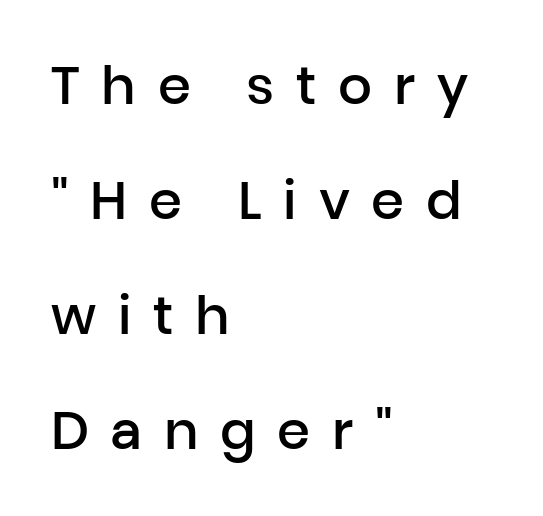
The baseline area is clear. This sample uses an upright cut, with every glyph sitting square on the baseline. Serif or sans? Sans — the stroke terminals are bare. The space between consecutive lines is lavish. The rendering uses a semibold face; strokes are thickened but not to full bold. Caption: expanded tracking, letters set apart.
